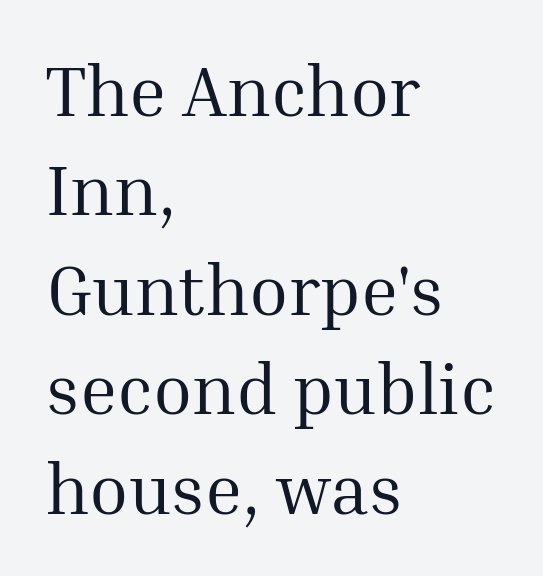
Heft: none added — not bold. Is this a fixed-width face? No — the glyphs have proportional, varying widths. The foot of each line stays bare and open. The space between consecutive lines is moderate.
